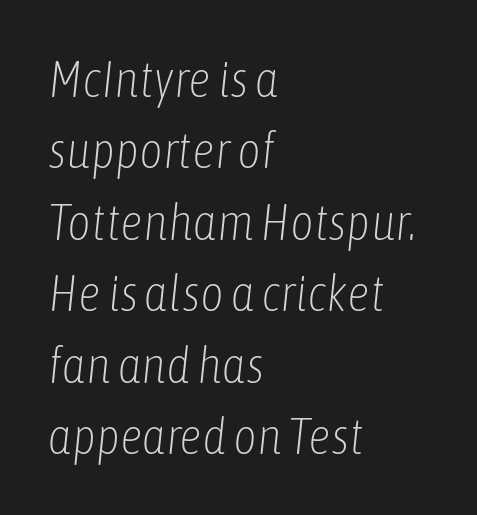
{"italic": "yes", "lean": "right", "slant_degrees": 6, "bold": "no", "weight": "light", "width": "condensed", "stroke_contrast": "low", "x_height": "medium", "monospaced": "no", "underline": "no", "align": "left", "line_spacing": "normal", "line_spacing_ratio": 1.4, "letter_spacing": "normal", "letter_spacing_em": 0.0, "glyph_px": 51}
